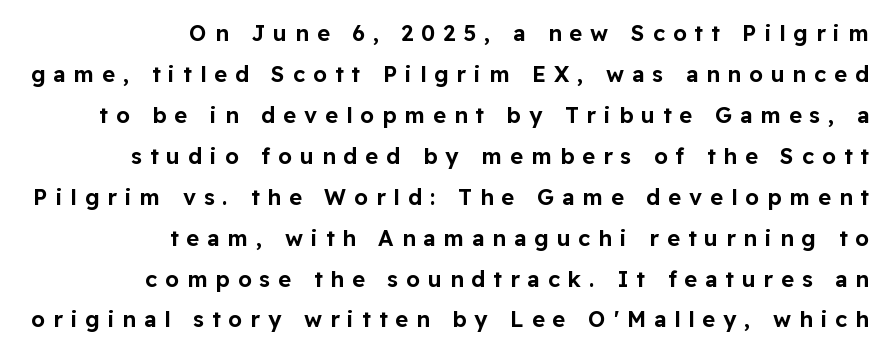
Unmarked baselines from the first word to the last. Line ends are locked; line starts wander. Characters follow at a spacing far wider than the type designer built in. Rendered with straight, roman letterforms.
